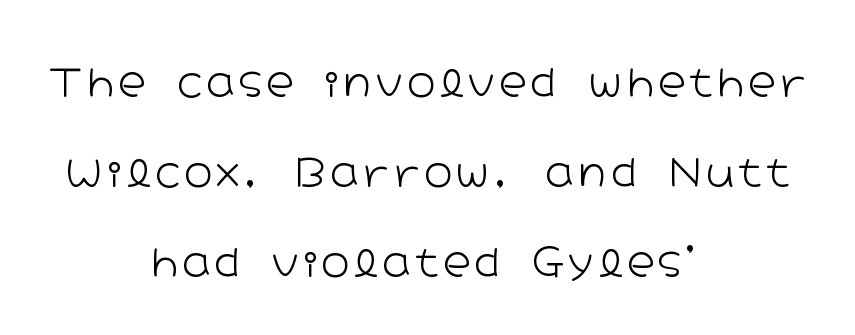
{"serif": "no", "italic": "no", "bold": "no", "weight": "light", "width": "wide", "stroke_contrast": "low", "x_height": "medium", "monospaced": "no", "underline": "no", "align": "center", "line_spacing": "loose", "line_spacing_ratio": 2.37, "glyph_px": 38}
